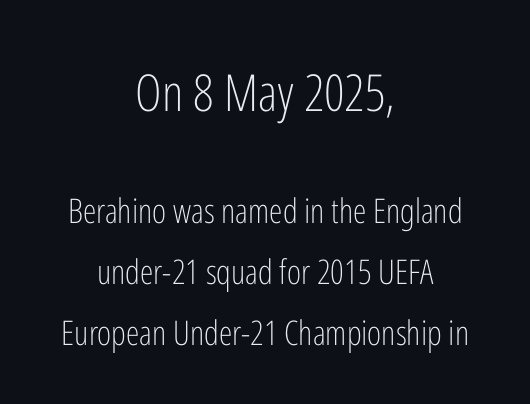
{"serif": "no", "italic": "no", "bold": "no", "weight": "light", "width": "condensed", "stroke_contrast": "low", "x_height": "medium", "monospaced": "no", "underline": "no", "align": "center", "line_spacing_ratio": 1.8, "letter_spacing": "normal", "letter_spacing_em": 0.0, "larger_block": "first", "size_ratio": 1.5, "glyph_px": 51}
